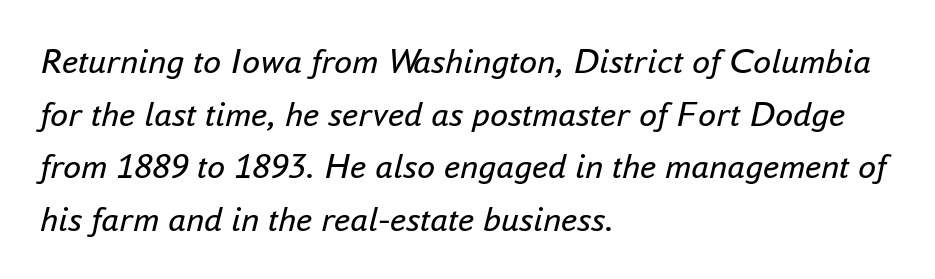
Q: Is the text bold? A: No.
Q: Is the text italic (slanted)? A: Yes, it leans right by about 16 degrees.
Q: Is the text underlined? A: No.
Q: How is the paragraph aligned? A: Left-aligned.
Q: Is the spacing between letters normal or unusually wide? A: Normal.
Q: Is the spacing between lines tight, normal or loose? A: Normal.
Q: Width (condensed, normal, or wide)? A: Normal.
Q: Stroke contrast? A: Low.
Q: x-height? A: Small.
Q: Monospaced? A: No.
